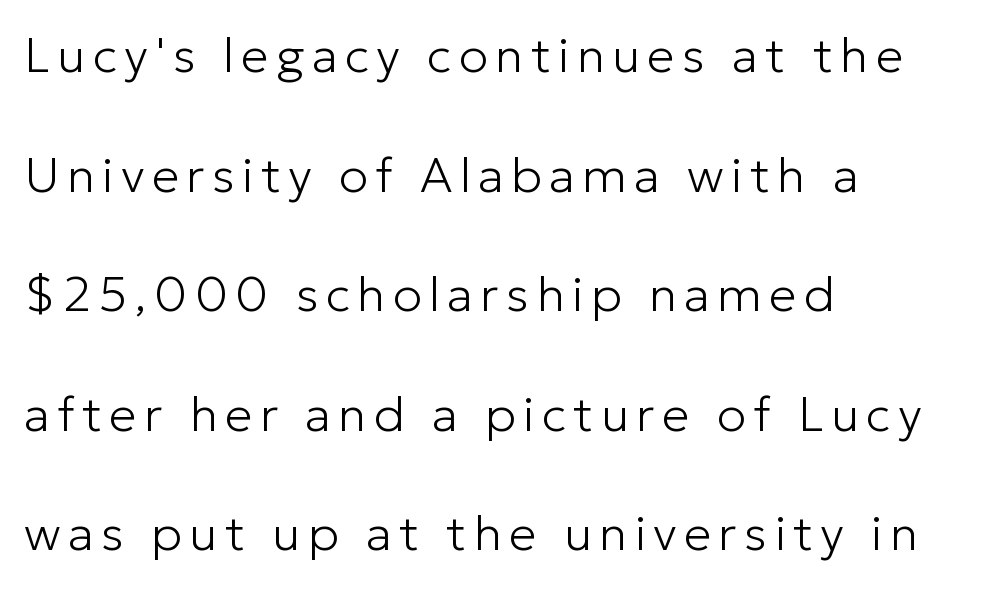
Q: Is the text bold? A: No.
Q: Is the text italic (slanted)? A: No, it is upright.
Q: Is the typeface a serif or a sans-serif typeface? A: Sans-serif.
Q: Is the text underlined? A: No.
Q: How is the paragraph aligned? A: Left-aligned.
Q: Is the spacing between lines tight, normal or loose? A: Loose.
Q: Width (condensed, normal, or wide)? A: Normal.
Q: Stroke contrast? A: Low.
Q: x-height? A: Medium.
Q: Monospaced? A: No.
